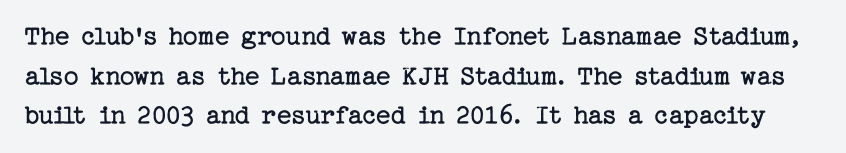
The lettering stays uniformly vertical, giving the passage a roman look. Regarding serifs, this sample has them. The letters look calm and open, with moderate or lighter stems. Each row of text sits above clean, open space.
